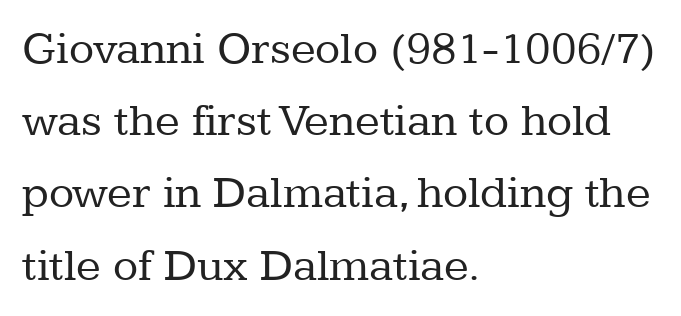
{"serif": "yes", "italic": "no", "bold": "no", "weight": "regular", "width": "normal", "stroke_contrast": "low", "x_height": "medium", "monospaced": "no", "underline": "no", "align": "left", "line_spacing": "normal", "line_spacing_ratio": 1.57, "letter_spacing": "normal", "letter_spacing_em": 0.0, "glyph_px": 46}
